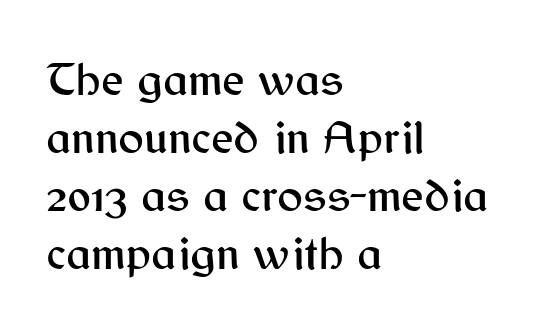
{"serif": "no", "italic": "no", "width": "normal", "stroke_contrast": "medium", "x_height": "medium", "monospaced": "no", "underline": "no", "align": "left", "line_spacing_ratio": 1.21, "letter_spacing": "normal", "letter_spacing_em": 0.0, "glyph_px": 48}
